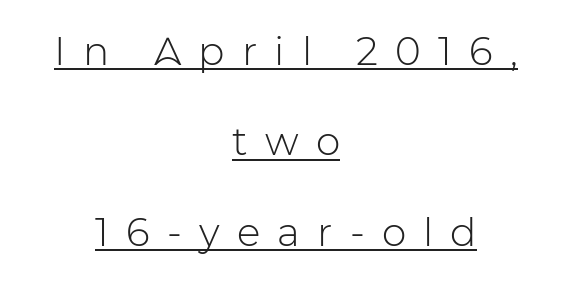
Q: Is the text bold? A: No.
Q: Is the text italic (slanted)? A: No, it is upright.
Q: Is the typeface a serif or a sans-serif typeface? A: Sans-serif.
Q: Is the text underlined? A: Yes.
Q: How is the paragraph aligned? A: Centered.
Q: Is the spacing between letters normal or unusually wide? A: Unusually wide.
Q: Is the spacing between lines tight, normal or loose? A: Loose.
Q: Width (condensed, normal, or wide)? A: Normal.
Q: Stroke contrast? A: Low.
Q: x-height? A: Medium.
Q: Monospaced? A: No.
